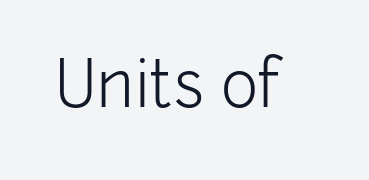
{"serif": "no", "italic": "no", "bold": "no", "weight": "light", "width": "normal", "stroke_contrast": "low", "x_height": "medium", "monospaced": "no", "underline": "no", "letter_spacing": "normal", "letter_spacing_em": 0.0, "glyph_px": 63}
